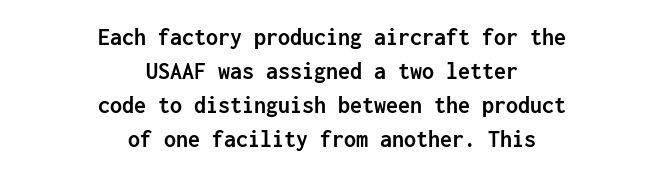
Rows of type keep a routine distance in the vertical direction. Underline: absent. How are the letters spaced? Ordinarily, with no added tracking. The paragraph shown floats in the horizontal middle. Chunky letters — that's bold for sure.
